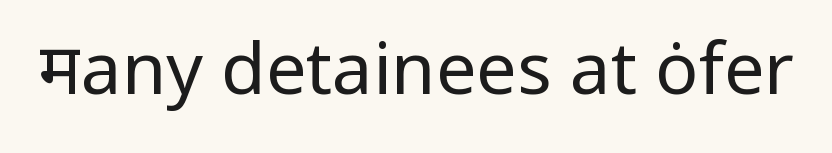
Compared with a typical body face, this is equally light or lighter still. This sample has the flowing, uneven cadence of proportional lettering. No italicization has been applied; the sample stays upright. Letterform terminals end flat and unadorned throughout the passage. The foot of each line stays bare and open.
